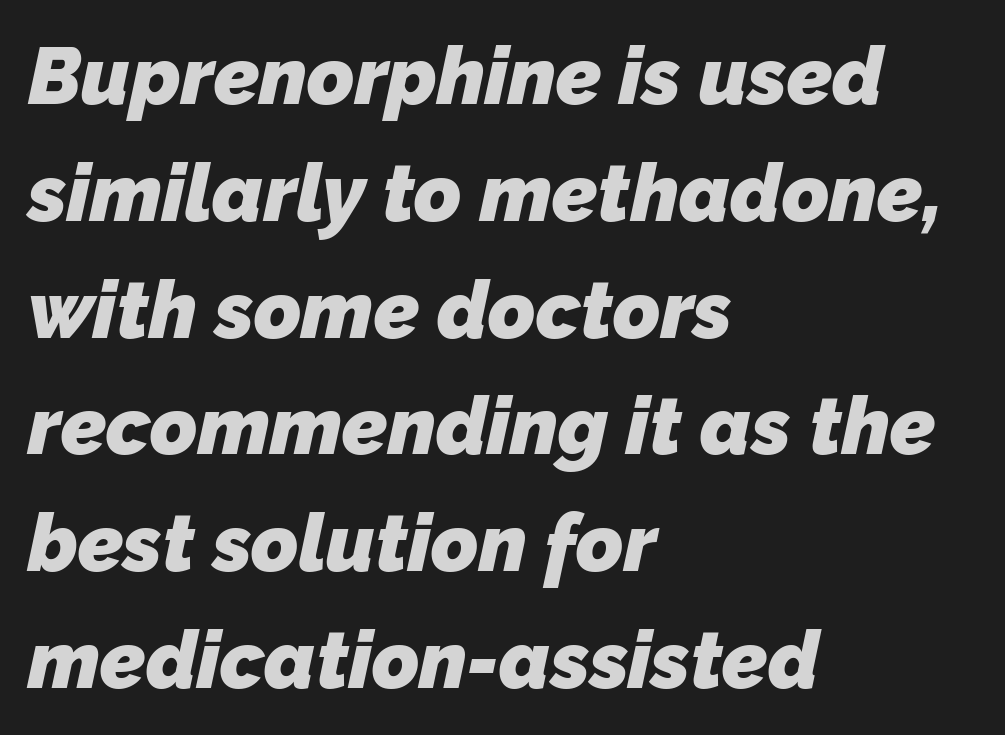
The image shows 80 px heavy sans-serif type; set left-aligned, normal line spacing (1.46x), normal letter spacing, not underlined; low stroke contrast and a medium x-height.
